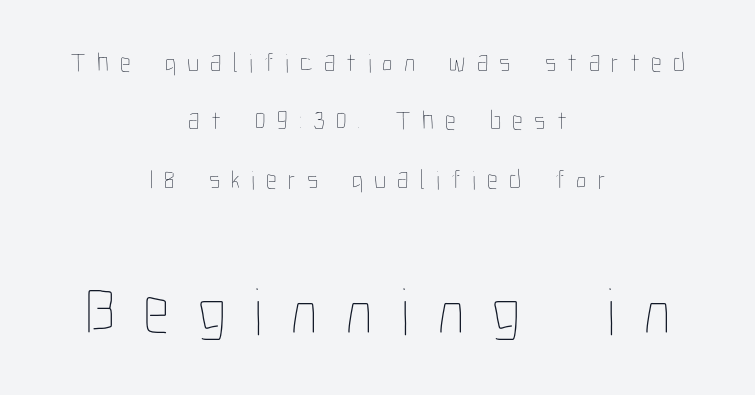
Q: Is the text bold? A: No.
Q: Is the text italic (slanted)? A: No, it is upright.
Q: Is the text underlined? A: No.
Q: How is the paragraph aligned? A: Centered.
Q: Is the spacing between letters normal or unusually wide? A: Unusually wide.
Q: Is the spacing between lines tight, normal or loose? A: Loose.
Q: Which block of text is set in a larger size, the first (top) or the second (bottom)? A: The second (bottom) one.
Q: Width (condensed, normal, or wide)? A: Condensed.
Q: Stroke contrast? A: Low.
Q: x-height? A: Medium.
Q: Monospaced? A: No.
